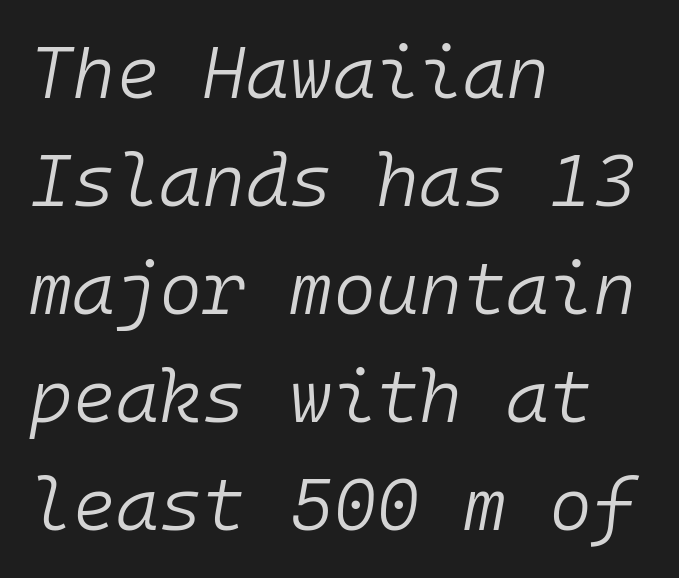
The leading is moderate, giving the passage an even texture. The letters look calm and open, with moderate or lighter stems. Visually the block forms a straight wall on the left and a jagged coastline on the right. Each word holds together tightly as a unit, with standard inter-letter gaps. Fixed-width glyphs throughout — classic coding-font behaviour. Bare-footed words on every line.
